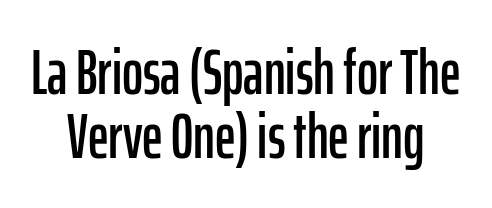
The image shows 64 px condensed sans-serif type, upright; set tight line spacing (1.0x), normal letter spacing, not underlined; low stroke contrast and a medium x-height.
